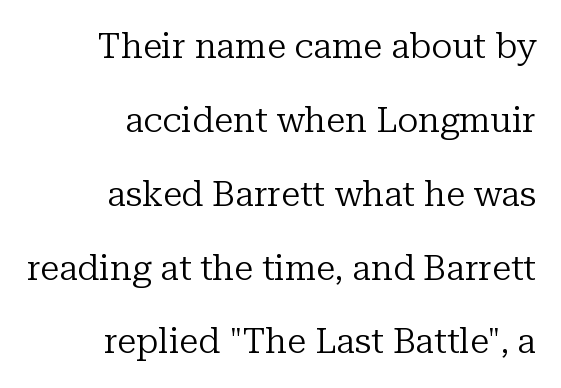
Q: Is the text bold? A: No.
Q: Is the text italic (slanted)? A: No, it is upright.
Q: Is the typeface a serif or a sans-serif typeface? A: Serif.
Q: Is the text underlined? A: No.
Q: How is the paragraph aligned? A: Right-aligned.
Q: Is the spacing between letters normal or unusually wide? A: Normal.
Q: Is the spacing between lines tight, normal or loose? A: Loose.
Q: Width (condensed, normal, or wide)? A: Normal.
Q: Stroke contrast? A: Low.
Q: x-height? A: Medium.
Q: Monospaced? A: No.
